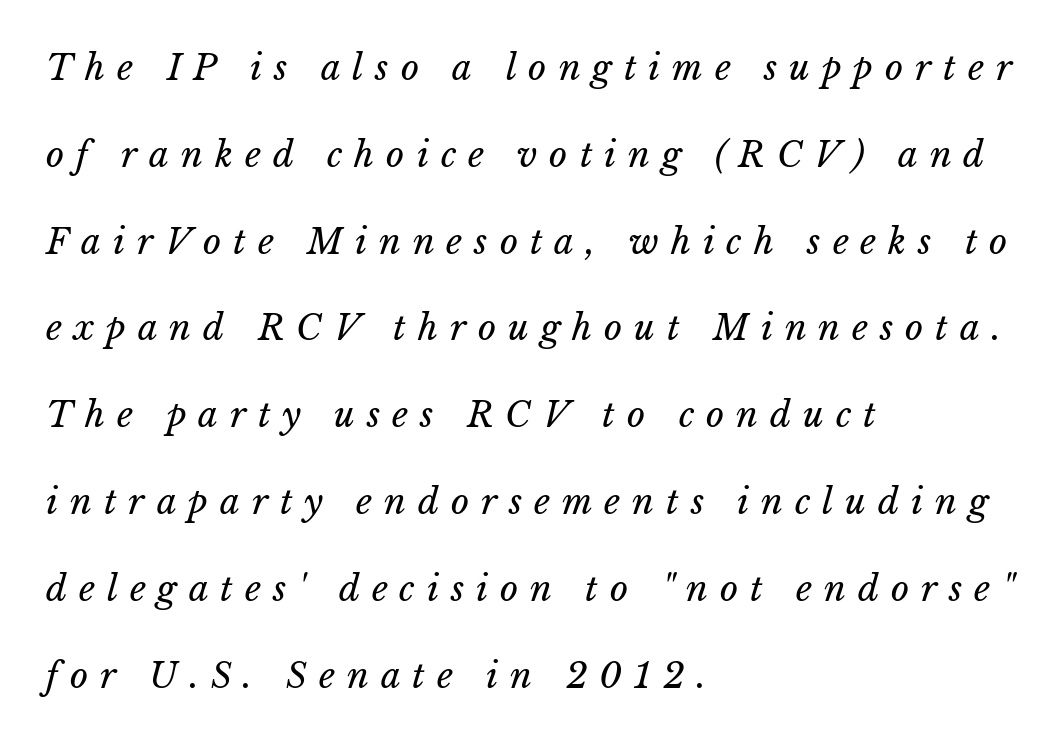
{"bold": "no", "weight": "regular", "width": "normal", "stroke_contrast": "low", "x_height": "medium", "monospaced": "no", "underline": "no", "align": "left", "line_spacing": "loose", "line_spacing_ratio": 2.48, "letter_spacing": "wide", "letter_spacing_em": 0.34, "glyph_px": 35}
